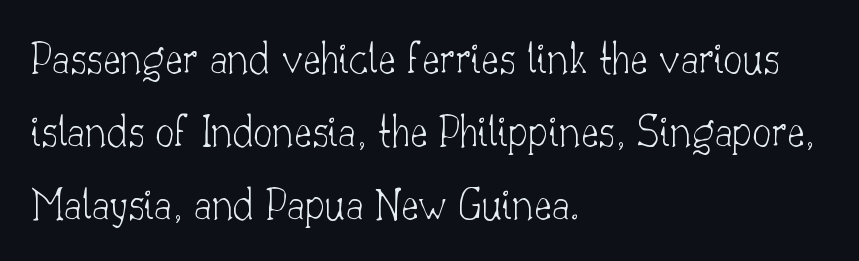
The image shows 47 px thin serif type, upright; set left-aligned, normal line spacing (1.55x), normal letter spacing, not underlined; low stroke contrast and a small x-height.
